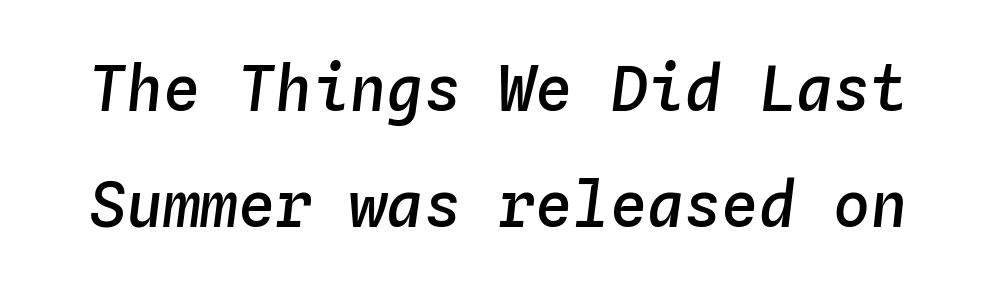
{"italic": "yes", "lean": "right", "slant_degrees": 4, "bold": "semi", "weight": "semibold", "width": "normal", "stroke_contrast": "low", "x_height": "medium", "monospaced": "yes", "underline": "no", "line_spacing_ratio": 1.87, "letter_spacing": "normal", "letter_spacing_em": 0.0, "glyph_px": 62}
